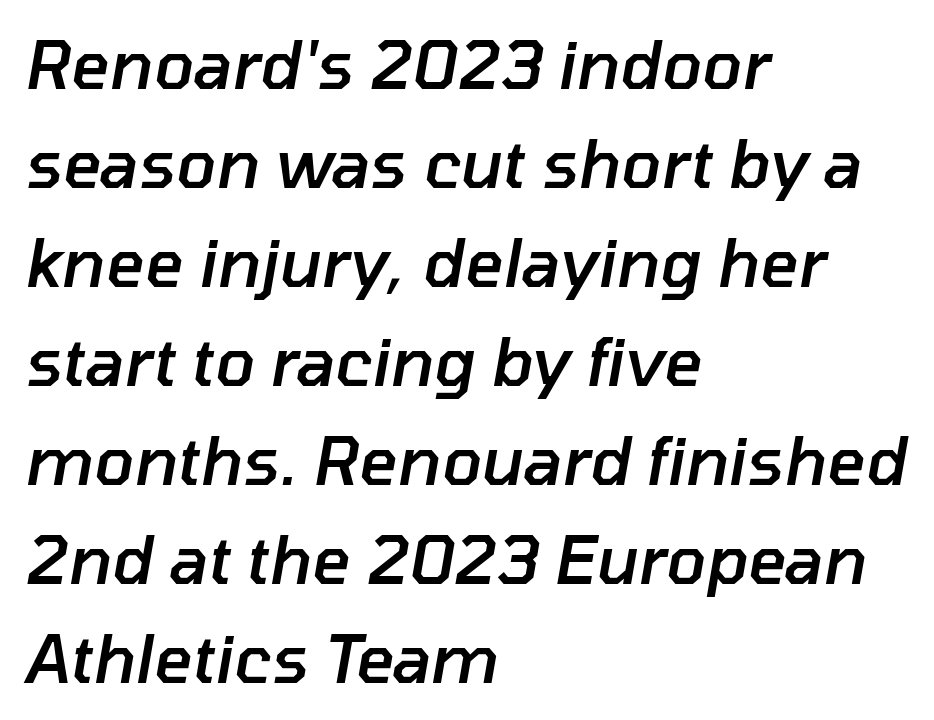
Each new line begins a customary step beneath the previous one. What stands out about the letter spacing? Nothing — it is the standard amount. These lines are rendered in a variable-pitch font. The area under the type is left untouched. Which margin do the lines hug? The left one — the right edge is uneven. The characters look somewhat weighty, a semibold short of true bold.
